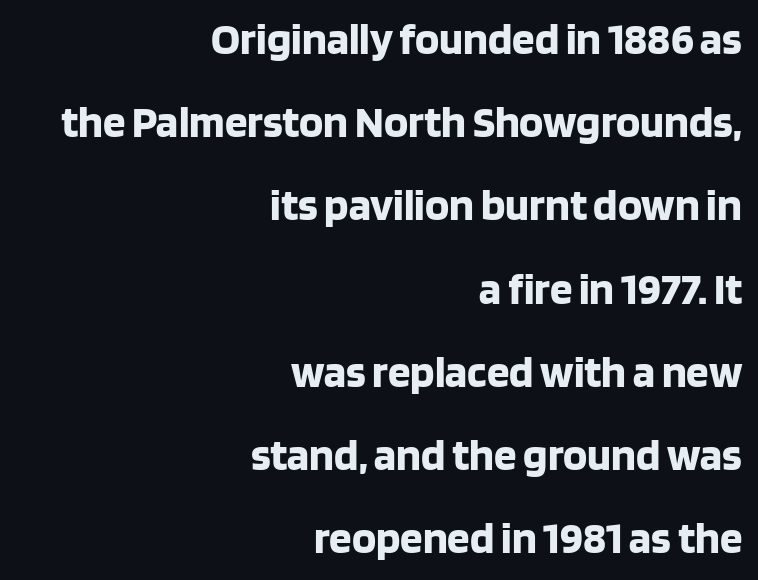
The image shows 45 px bold sans-serif type, upright; set right-aligned, line spacing 1.85x, normal letter spacing, not underlined; low stroke contrast and a large x-height.
